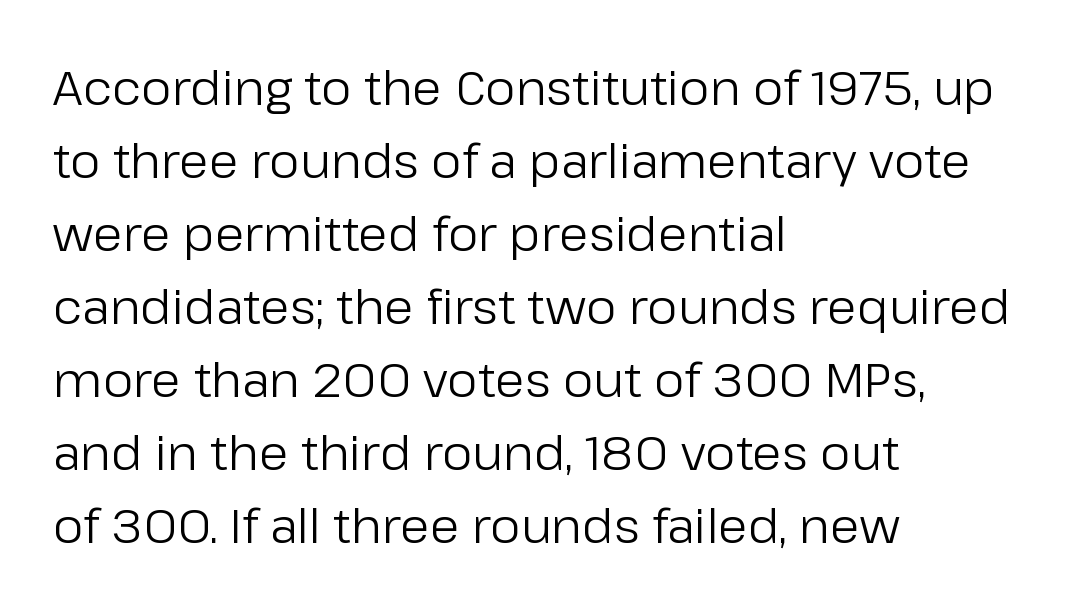
Q: Is the text bold? A: No.
Q: Is the text italic (slanted)? A: No, it is upright.
Q: Is the typeface a serif or a sans-serif typeface? A: Sans-serif.
Q: Is the text underlined? A: No.
Q: How is the paragraph aligned? A: Left-aligned.
Q: Is the spacing between letters normal or unusually wide? A: Normal.
Q: Is the spacing between lines tight, normal or loose? A: Normal.
Q: Width (condensed, normal, or wide)? A: Normal.
Q: Stroke contrast? A: Low.
Q: x-height? A: Medium.
Q: Monospaced? A: No.
